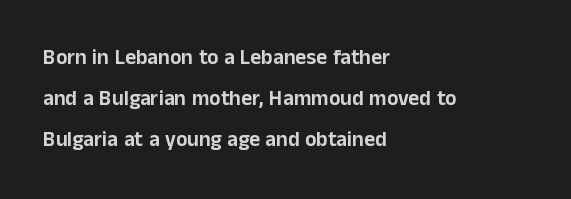
Q: Is the text italic (slanted)? A: No, it is upright.
Q: Is the text underlined? A: No.
Q: How is the paragraph aligned? A: Left-aligned.
Q: Is the spacing between letters normal or unusually wide? A: Normal.
Q: Is the spacing between lines tight, normal or loose? A: Loose.
